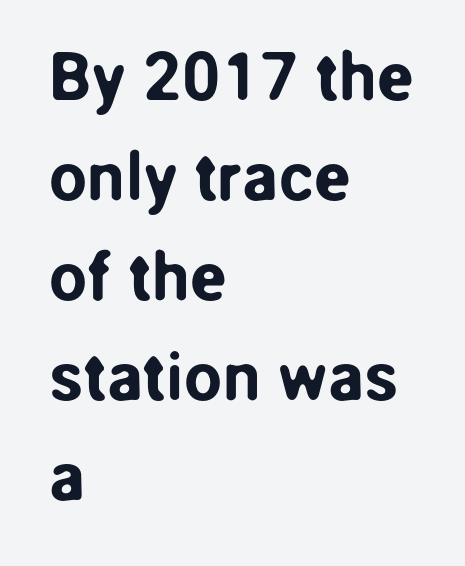
{"serif": "no", "italic": "no", "width": "normal", "stroke_contrast": "low", "x_height": "medium", "monospaced": "no", "underline": "no", "align": "left", "line_spacing": "normal", "line_spacing_ratio": 1.47, "letter_spacing": "normal", "letter_spacing_em": 0.0, "glyph_px": 68}
